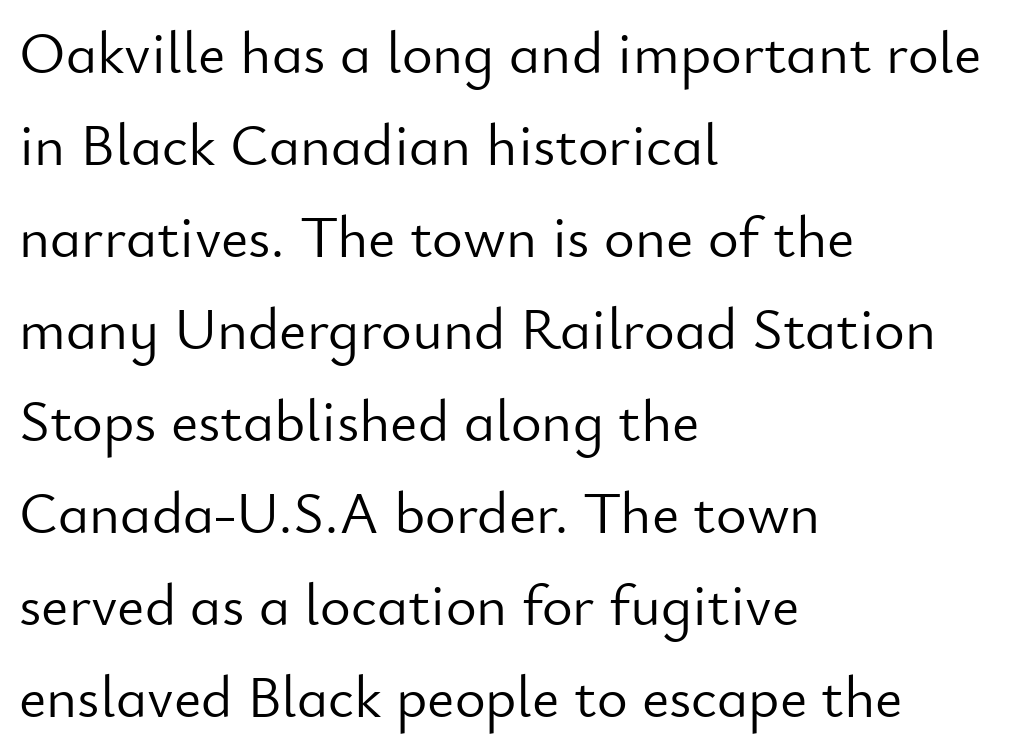
{"serif": "no", "italic": "no", "bold": "no", "weight": "light", "width": "normal", "stroke_contrast": "low", "x_height": "small", "monospaced": "no", "underline": "no", "align": "left", "line_spacing": "normal", "line_spacing_ratio": 1.56, "letter_spacing": "normal", "letter_spacing_em": 0.0, "glyph_px": 59}
